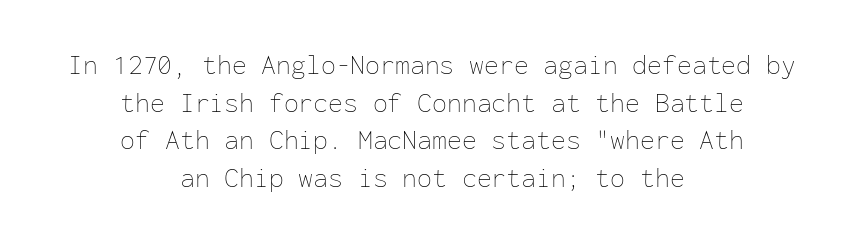
Style check: upright. These lines are centered, leaving both edges ragged. Compared with typical paragraphs, the rows here are spaced about the same. The weight would be labelled regular, book, light, or lighter still. Short note: letters normally spaced. Letters rest on an invisible, unmarked baseline.
